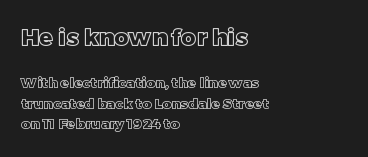
Standard letterfit; no display-style spreading of the glyphs. Interline gaps are of average width in this sample. Here the first block reads like a headline and the second like body copy. Style check: upright.
